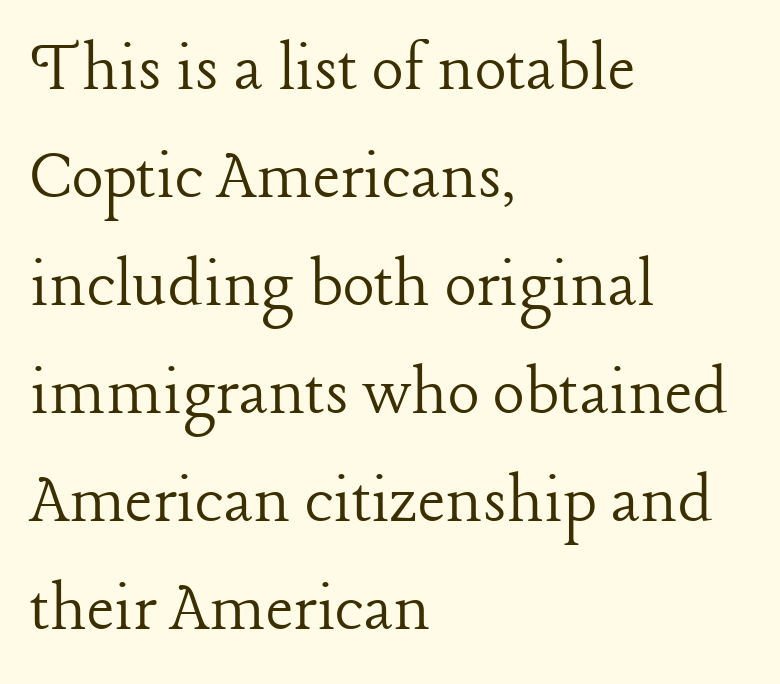
{"serif": "yes", "italic": "no", "bold": "no", "weight": "light", "width": "normal", "stroke_contrast": "low", "x_height": "medium", "monospaced": "no", "underline": "no", "align": "left", "line_spacing": "normal", "line_spacing_ratio": 1.44, "letter_spacing": "normal", "letter_spacing_em": 0.0, "glyph_px": 75}
